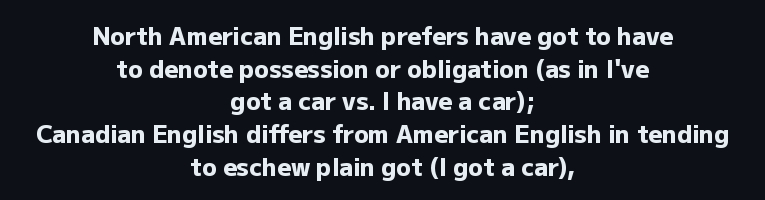
Q: Is the text bold? A: Yes.
Q: Is the text italic (slanted)? A: No, it is upright.
Q: Is the text underlined? A: No.
Q: How is the paragraph aligned? A: Centered.
Q: Is the spacing between letters normal or unusually wide? A: Normal.
Q: Is the spacing between lines tight, normal or loose? A: Normal.
